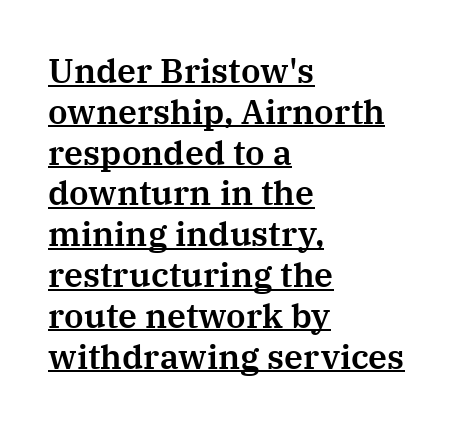
{"serif": "yes", "italic": "no", "width": "normal", "stroke_contrast": "medium", "x_height": "medium", "monospaced": "no", "underline": "yes", "align": "left", "line_spacing_ratio": 1.2, "letter_spacing": "normal", "letter_spacing_em": 0.0, "glyph_px": 34}
